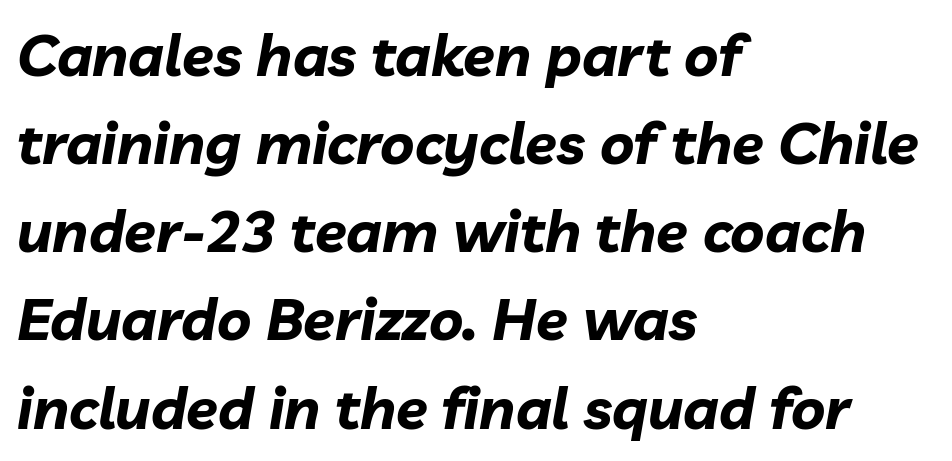
The image shows 58 px bold type, italic (leaning right); set left-aligned, normal line spacing (1.52x), normal letter spacing, not underlined; low stroke contrast and a medium x-height.
